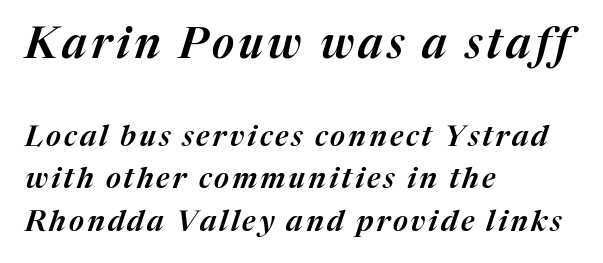
Q: Is the text italic (slanted)? A: Yes, it leans right by about 17 degrees.
Q: Is the text underlined? A: No.
Q: How is the paragraph aligned? A: Left-aligned.
Q: Is the spacing between lines tight, normal or loose? A: Normal.
Q: Which block of text is set in a larger size, the first (top) or the second (bottom)? A: The first (top) one.
Q: Width (condensed, normal, or wide)? A: Normal.
Q: Stroke contrast? A: Medium.
Q: x-height? A: Medium.
Q: Monospaced? A: No.
